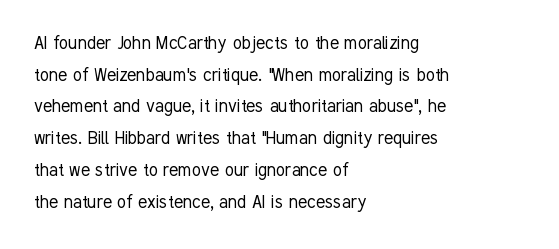
Q: Is the text bold? A: No.
Q: Is the text italic (slanted)? A: No, it is upright.
Q: Is the text underlined? A: No.
Q: How is the paragraph aligned? A: Left-aligned.
Q: Is the spacing between letters normal or unusually wide? A: Normal.
Q: Is the spacing between lines tight, normal or loose? A: Normal.
